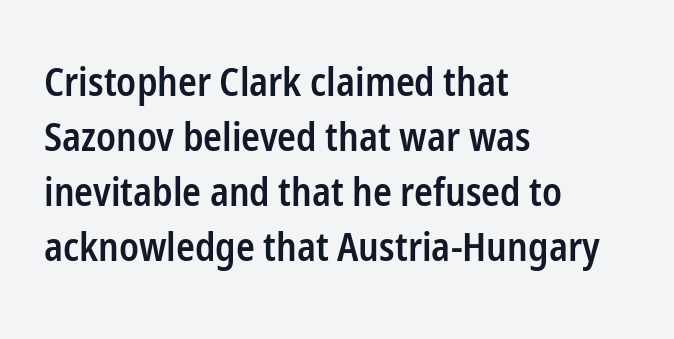
{"serif": "no", "italic": "no", "bold": "semi", "weight": "semibold", "width": "condensed", "stroke_contrast": "low", "x_height": "medium", "monospaced": "no", "underline": "no", "align": "left", "line_spacing": "normal", "line_spacing_ratio": 1.41, "letter_spacing": "normal", "letter_spacing_em": 0.0, "glyph_px": 39}
